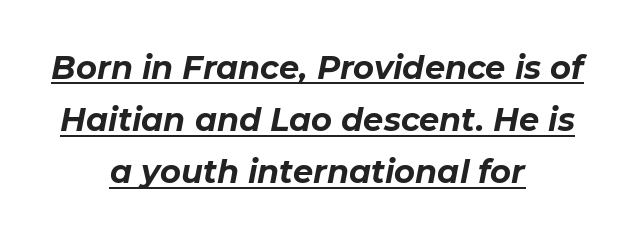
Standard letterfit; no display-style spreading of the glyphs. What's the leading like? Ordinary, nothing unusual. Style check: oblique. The glyphs are accompanied by a horizontal stroke just below them. The letters advance in unequal steps, a hallmark of proportional type. Is the type bold? Yes — the strokes are clearly thick and heavy.
